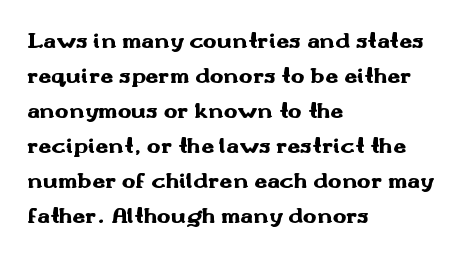
Q: Is the text bold? A: Yes.
Q: Is the text italic (slanted)? A: No, it is upright.
Q: Is the text underlined? A: No.
Q: How is the paragraph aligned? A: Left-aligned.
Q: Is the spacing between letters normal or unusually wide? A: Normal.
Q: Is the spacing between lines tight, normal or loose? A: Normal.
